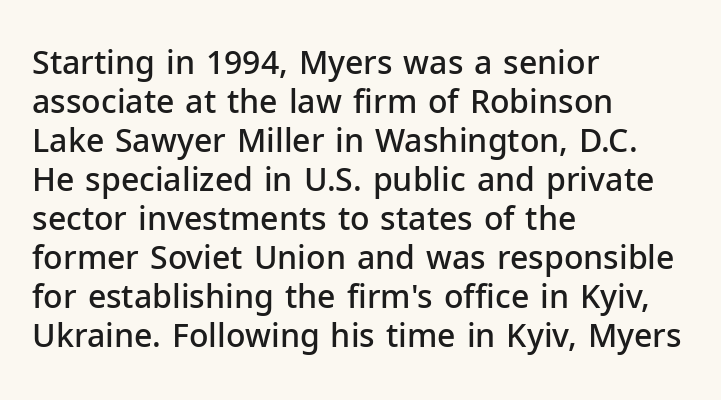
{"serif": "no", "italic": "no", "bold": "semi", "weight": "semibold", "width": "normal", "stroke_contrast": "low", "x_height": "medium", "monospaced": "no", "underline": "no", "align": "left", "line_spacing_ratio": 1.22, "letter_spacing": "normal", "letter_spacing_em": 0.0, "glyph_px": 32}
